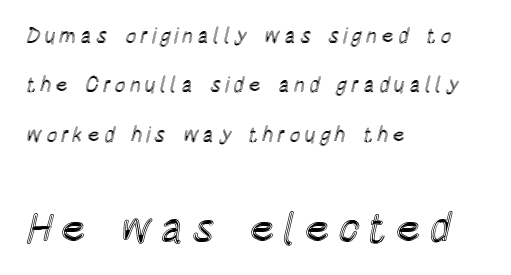
The image shows 42 px condensed type; set left-aligned, loose line spacing (2.35x), not underlined; the second (bottom) block is 2.0x larger; a large x-height.
